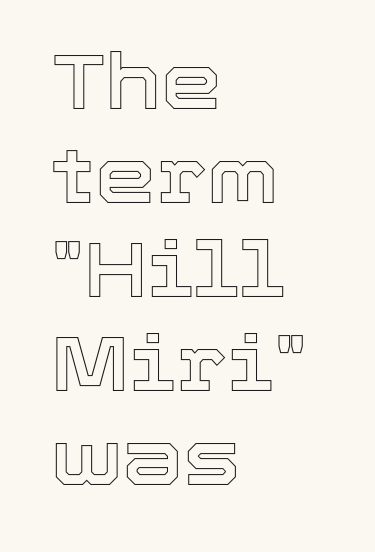
Q: Is the text italic (slanted)? A: No, it is upright.
Q: Is the text underlined? A: No.
Q: How is the paragraph aligned? A: Left-aligned.
Q: Is the spacing between letters normal or unusually wide? A: Normal.
Q: Width (condensed, normal, or wide)? A: Normal.
Q: x-height? A: Medium.
Q: Monospaced? A: No.
